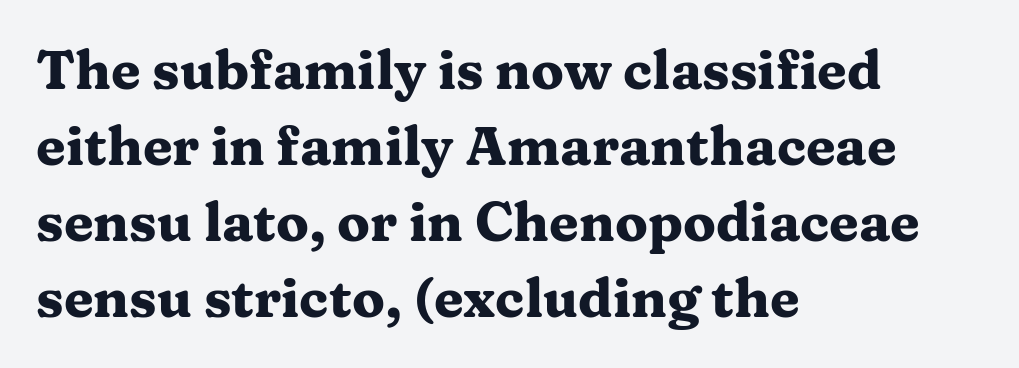
{"serif": "yes", "italic": "no", "bold": "yes", "weight": "heavy", "width": "wide", "stroke_contrast": "medium", "x_height": "medium", "monospaced": "no", "underline": "no", "align": "left", "line_spacing": "normal", "line_spacing_ratio": 1.41, "letter_spacing": "normal", "letter_spacing_em": 0.0, "glyph_px": 54}
